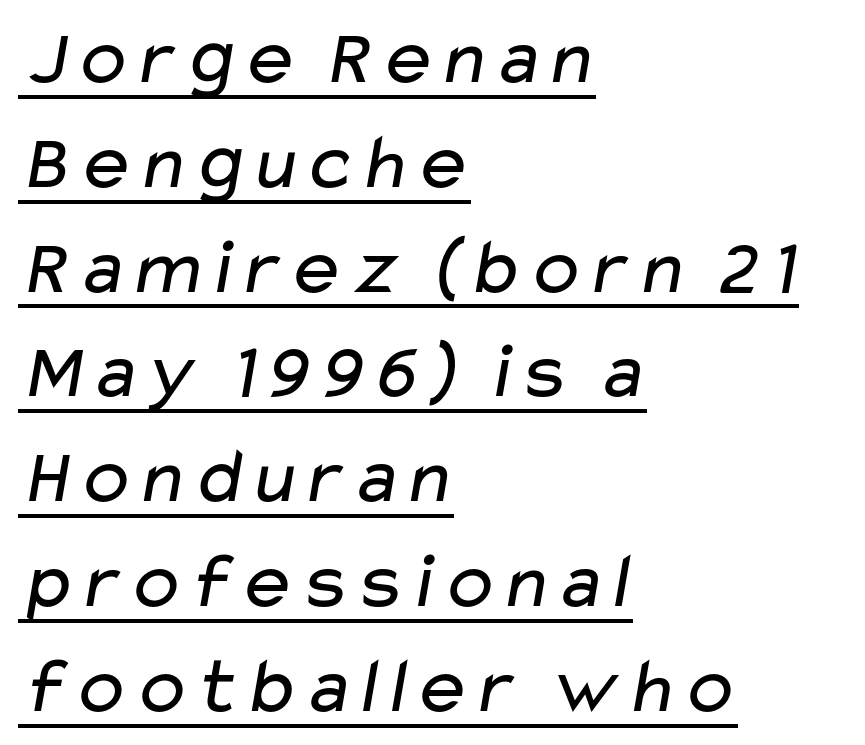
Q: Is the text bold? A: No.
Q: Is the typeface a serif or a sans-serif typeface? A: Sans-serif.
Q: Is the text underlined? A: Yes.
Q: How is the paragraph aligned? A: Left-aligned.
Q: Is the spacing between letters normal or unusually wide? A: Normal.
Q: Is the spacing between lines tight, normal or loose? A: Normal.
Q: Width (condensed, normal, or wide)? A: Wide.
Q: Stroke contrast? A: Low.
Q: x-height? A: Medium.
Q: Monospaced? A: No.
